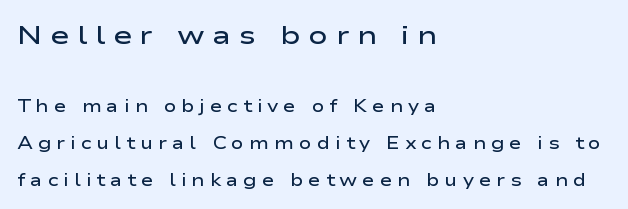
{"italic": "no", "bold": "semi", "underline": "no", "align": "left", "line_spacing": "loose", "line_spacing_ratio": 2.17, "letter_spacing": "wide", "letter_spacing_em": 0.29, "larger_block": "first", "size_ratio": 1.53, "glyph_px": 26}
